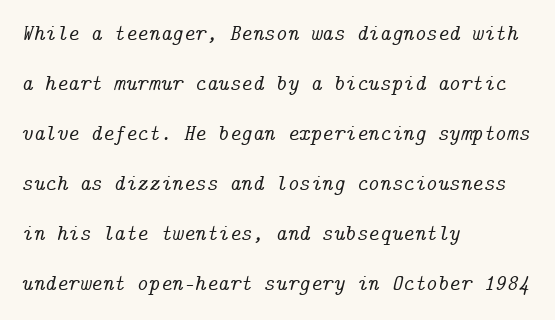
The image shows 22 px text type, italic (leaning right); set left-aligned, loose line spacing (2.27x), normal letter spacing, not underlined.
